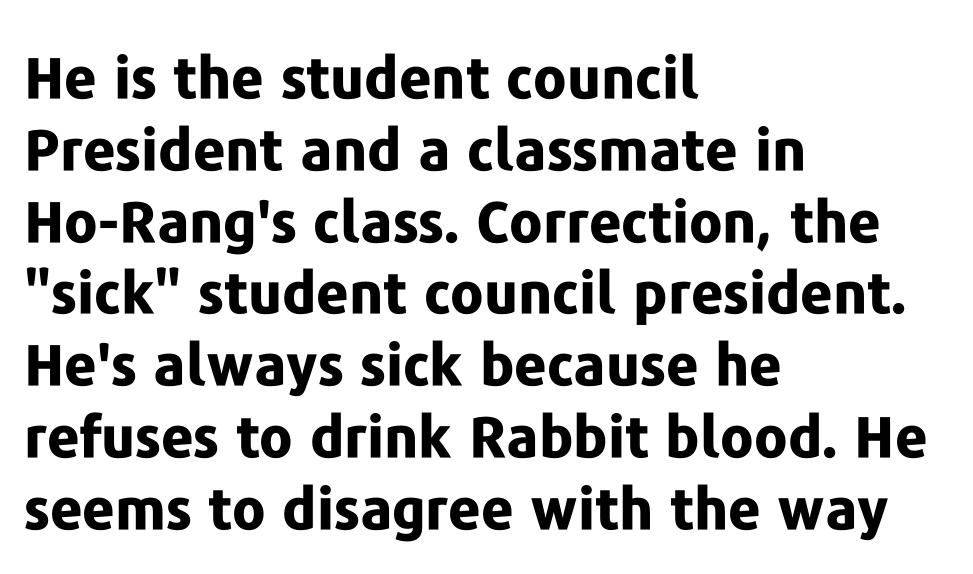
As a designer I'd log this as weight 700, bold. Just letters on the line, the space beneath them empty. One glance says typical: line gaps are just what's usual. The designer went with a sans here, leaving each stem footless. The lettering stays uniformly vertical, giving the passage a roman look.
